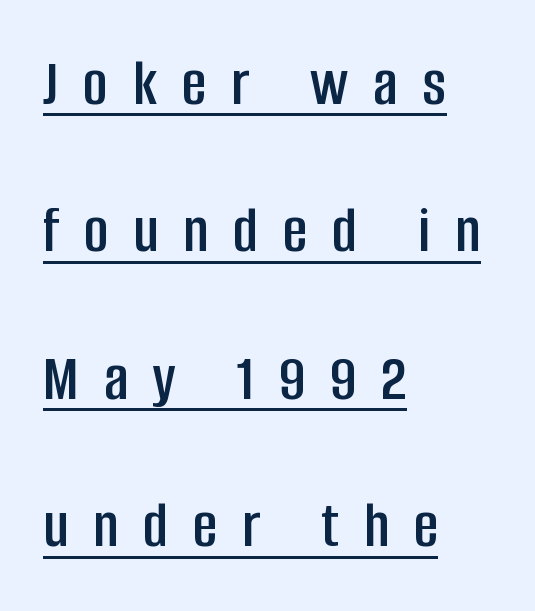
{"serif": "no", "italic": "no", "width": "condensed", "stroke_contrast": "low", "x_height": "large", "monospaced": "no", "underline": "yes", "align": "left", "line_spacing": "loose", "line_spacing_ratio": 2.2, "letter_spacing": "wide", "letter_spacing_em": 0.37, "glyph_px": 67}
